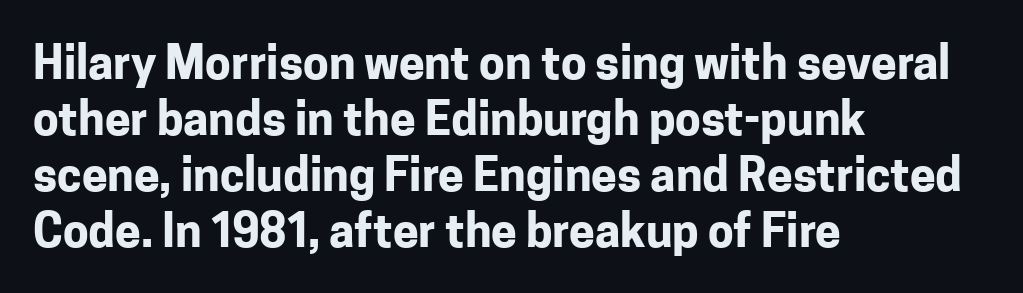
Q: Is the text bold? A: Yes.
Q: Is the text italic (slanted)? A: No, it is upright.
Q: Is the typeface a serif or a sans-serif typeface? A: Sans-serif.
Q: Is the text underlined? A: No.
Q: How is the paragraph aligned? A: Left-aligned.
Q: Is the spacing between letters normal or unusually wide? A: Normal.
Q: Width (condensed, normal, or wide)? A: Normal.
Q: Stroke contrast? A: Low.
Q: x-height? A: Medium.
Q: Monospaced? A: No.
